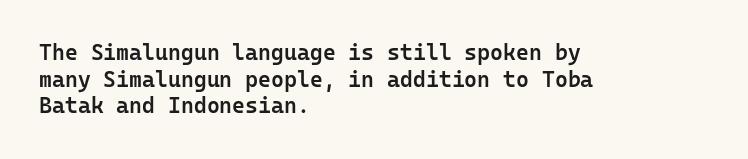
Q: Is the text bold? A: Semi-bold.
Q: Is the text italic (slanted)? A: No, it is upright.
Q: Is the text underlined? A: No.
Q: How is the paragraph aligned? A: Left-aligned.
Q: Is the spacing between letters normal or unusually wide? A: Normal.
